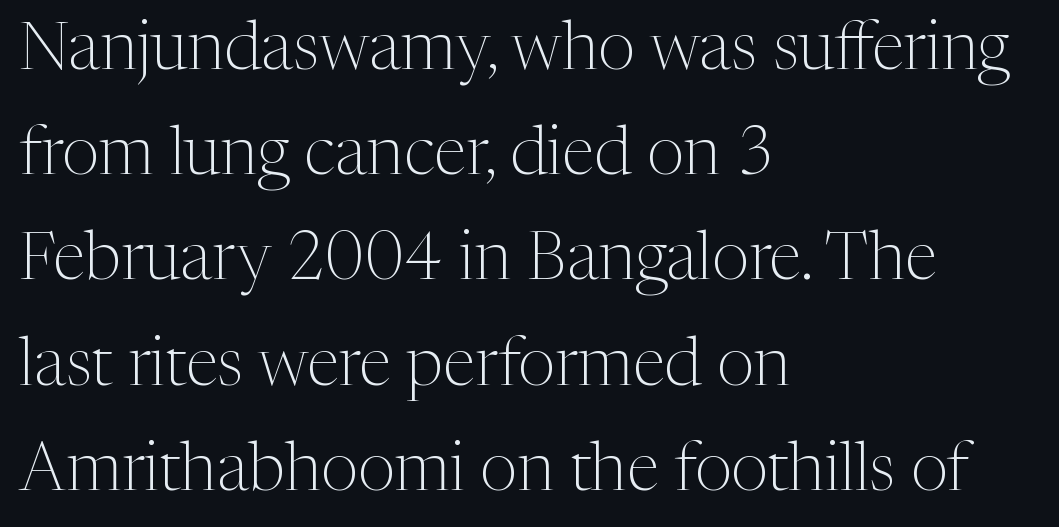
The space between consecutive lines is moderate. Is this a heavy cut? Hardly; it is regular or lighter. Designer's note — italics off, roman on. Classification — serif.
